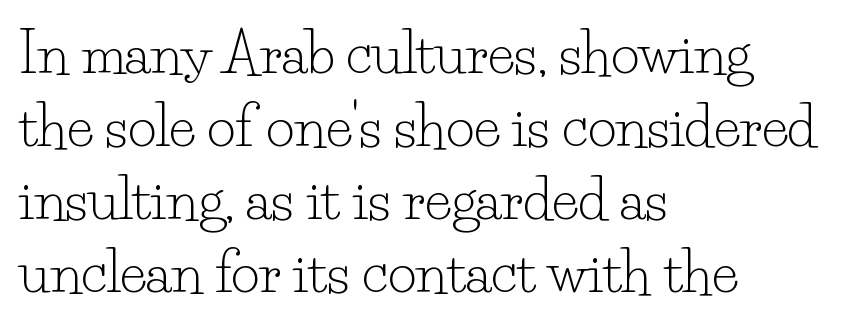
The image shows 55 px light serif type, upright; set left-aligned, normal line spacing (1.33x), normal letter spacing, not underlined; low stroke contrast and a small x-height.
